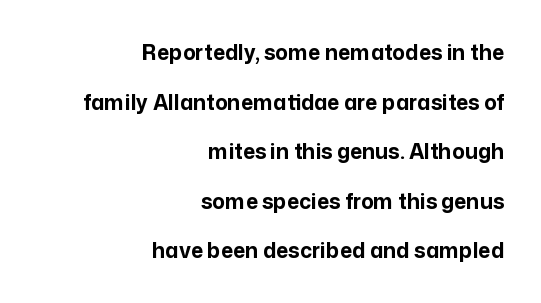
{"italic": "no", "bold": "yes", "underline": "no", "align": "right", "line_spacing": "loose", "line_spacing_ratio": 2.36, "letter_spacing": "normal", "letter_spacing_em": 0.0, "glyph_px": 21}
